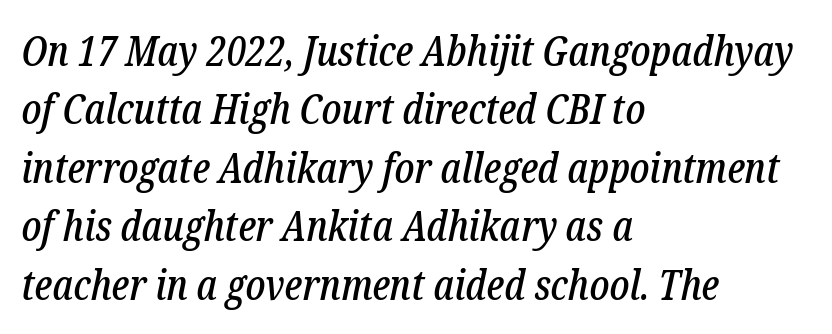
{"serif": "yes", "italic": "yes", "lean": "right", "slant_degrees": 12, "width": "condensed", "stroke_contrast": "low", "x_height": "medium", "monospaced": "no", "underline": "no", "align": "left", "line_spacing": "normal", "line_spacing_ratio": 1.39, "letter_spacing": "normal", "letter_spacing_em": 0.0, "glyph_px": 42}
